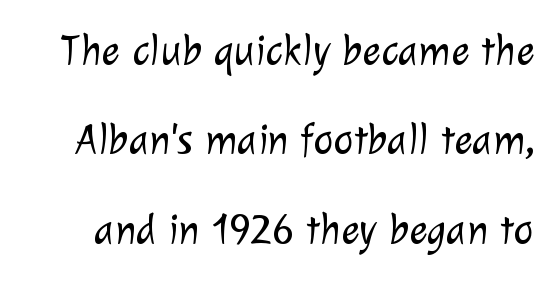
Q: Is the text bold? A: No.
Q: Is the typeface a serif or a sans-serif typeface? A: Sans-serif.
Q: Is the text underlined? A: No.
Q: Is the spacing between letters normal or unusually wide? A: Normal.
Q: Is the spacing between lines tight, normal or loose? A: Loose.
Q: Width (condensed, normal, or wide)? A: Normal.
Q: Stroke contrast? A: Low.
Q: x-height? A: Medium.
Q: Monospaced? A: No.
